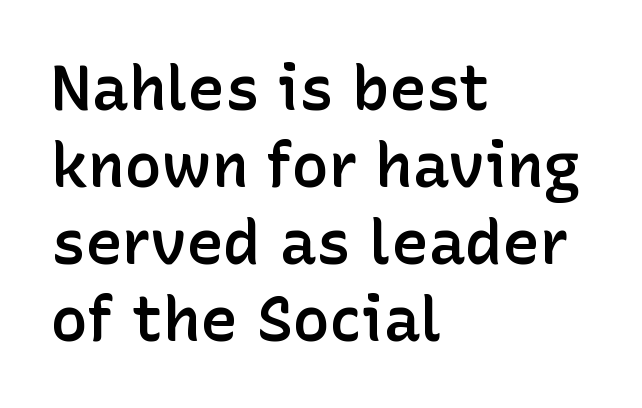
Check under the words: just untouched page. Spacing verdict: proportional, widths tailored to each character. Does the weight exceed regular? Yes, but only to semibold. The face used here is rendered with its standard letterfit.
